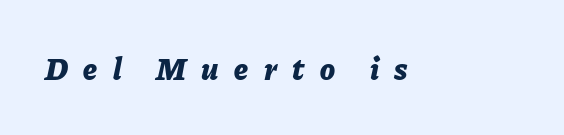
The image shows 31 px bold type, italic (leaning right); set unusually wide letter spacing (+0.5 em), not underlined; low stroke contrast and a medium x-height.
